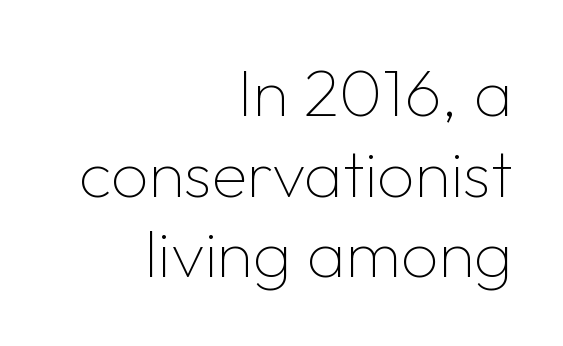
Q: Is the text bold? A: No.
Q: Is the text italic (slanted)? A: No, it is upright.
Q: Is the typeface a serif or a sans-serif typeface? A: Sans-serif.
Q: Is the text underlined? A: No.
Q: How is the paragraph aligned? A: Right-aligned.
Q: Is the spacing between letters normal or unusually wide? A: Normal.
Q: Width (condensed, normal, or wide)? A: Normal.
Q: Stroke contrast? A: Low.
Q: x-height? A: Medium.
Q: Monospaced? A: No.
